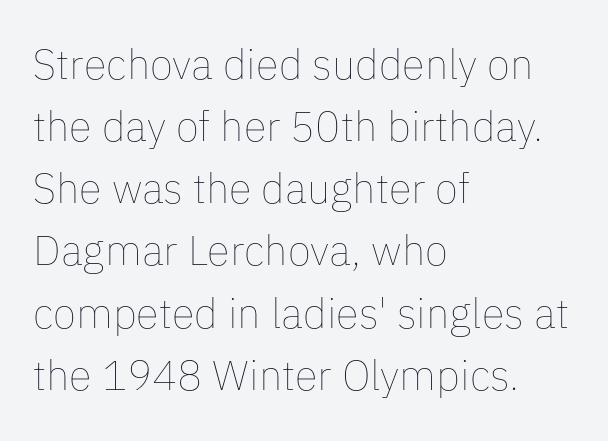
The image shows 42 px thin type, upright; set left-aligned, normal line spacing (1.48x), normal letter spacing, not underlined; low stroke contrast and a medium x-height.
